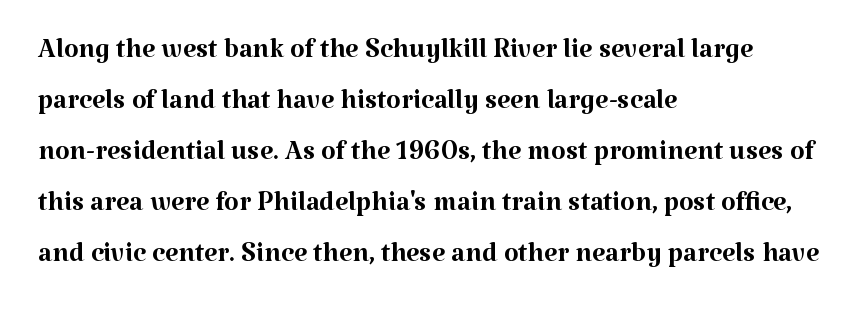
Q: Is the text bold? A: No.
Q: Is the text italic (slanted)? A: No, it is upright.
Q: Is the typeface a serif or a sans-serif typeface? A: Serif.
Q: Is the text underlined? A: No.
Q: How is the paragraph aligned? A: Left-aligned.
Q: Is the spacing between letters normal or unusually wide? A: Normal.
Q: Is the spacing between lines tight, normal or loose? A: Normal.
Q: Width (condensed, normal, or wide)? A: Normal.
Q: Stroke contrast? A: Medium.
Q: x-height? A: Medium.
Q: Monospaced? A: No.
